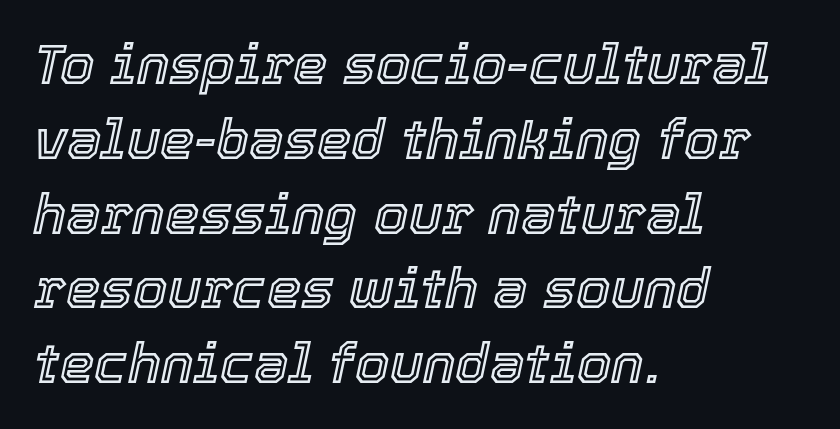
Q: Is the text italic (slanted)? A: Yes, it leans right by about 12 degrees.
Q: Is the text underlined? A: No.
Q: How is the paragraph aligned? A: Left-aligned.
Q: Is the spacing between letters normal or unusually wide? A: Normal.
Q: Is the spacing between lines tight, normal or loose? A: Normal.
Q: Width (condensed, normal, or wide)? A: Normal.
Q: x-height? A: Medium.
Q: Monospaced? A: No.
